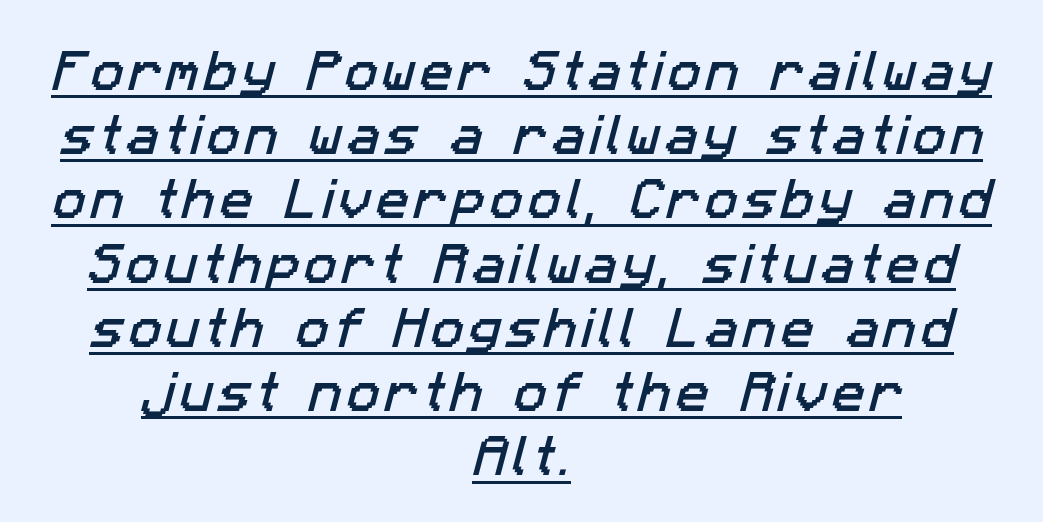
The image shows 44 px sans-serif type; set centered, normal line spacing (1.46x), underlined; low stroke contrast and a medium x-height.
